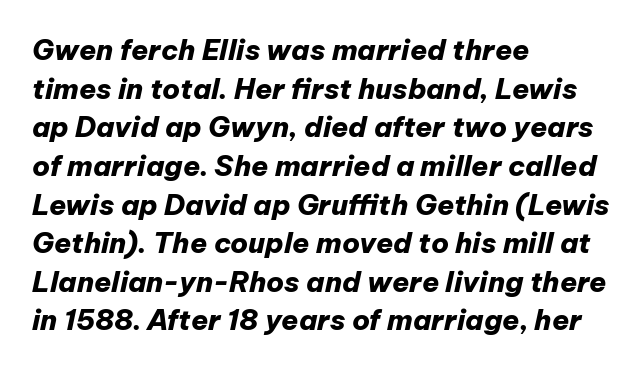
{"italic": "yes", "lean": "right", "slant_degrees": 12, "bold": "yes", "weight": "heavy", "width": "normal", "stroke_contrast": "low", "x_height": "medium", "monospaced": "no", "underline": "no", "align": "left", "line_spacing": "normal", "line_spacing_ratio": 1.38, "letter_spacing": "normal", "letter_spacing_em": 0.0, "glyph_px": 28}
